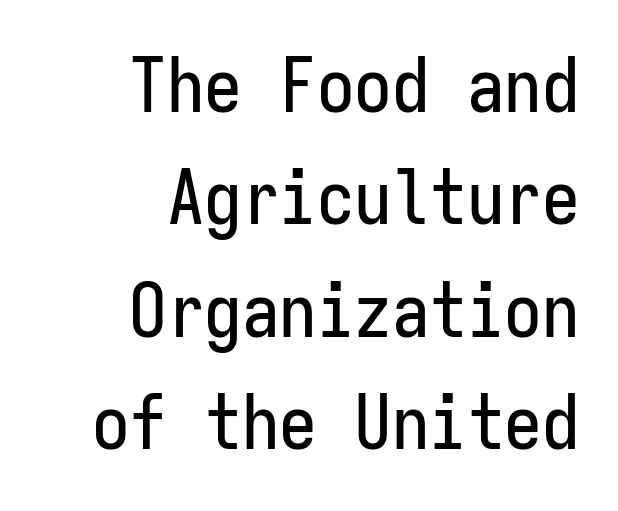
{"serif": "no", "italic": "no", "width": "condensed", "stroke_contrast": "low", "x_height": "medium", "monospaced": "yes", "underline": "no", "align": "right", "line_spacing": "normal", "line_spacing_ratio": 1.5, "letter_spacing": "normal", "letter_spacing_em": 0.0, "glyph_px": 75}
